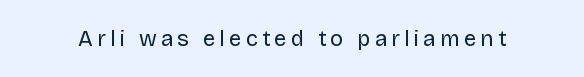
The image shows 22 px text type, upright; set not underlined.
